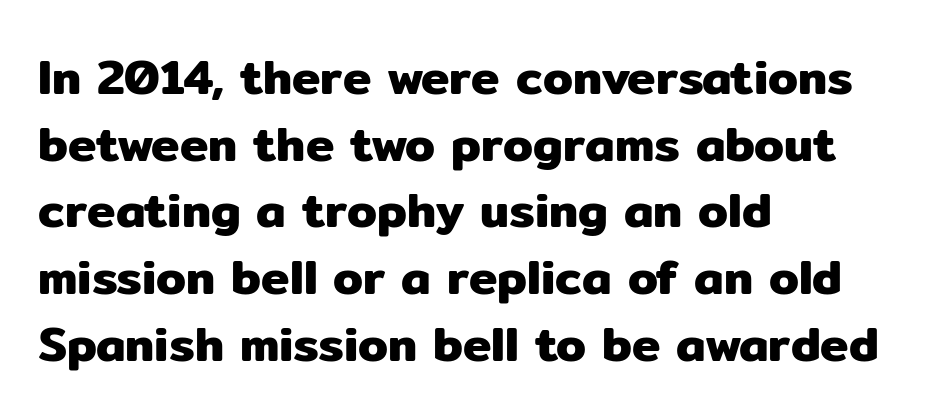
The image shows 48 px sans-serif type, upright; set left-aligned, normal line spacing (1.39x), normal letter spacing, not underlined; low stroke contrast and a medium x-height.
